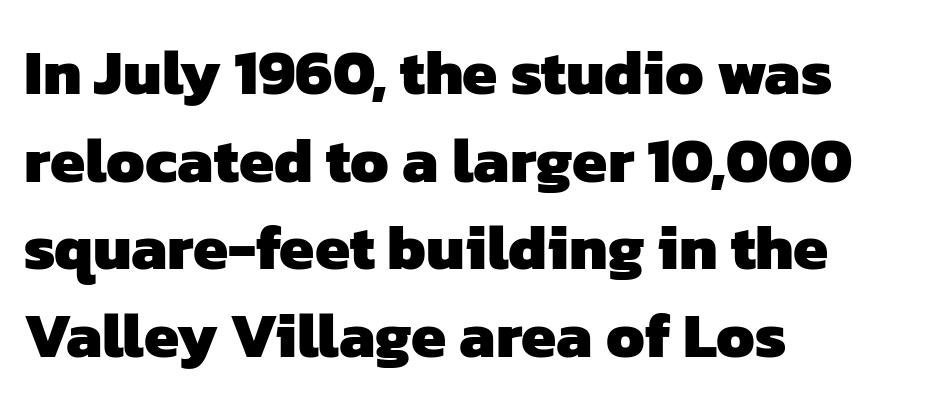
Q: Is the text bold? A: Yes.
Q: Is the typeface a serif or a sans-serif typeface? A: Sans-serif.
Q: Is the text underlined? A: No.
Q: How is the paragraph aligned? A: Left-aligned.
Q: Is the spacing between letters normal or unusually wide? A: Normal.
Q: Is the spacing between lines tight, normal or loose? A: Normal.
Q: Width (condensed, normal, or wide)? A: Normal.
Q: Stroke contrast? A: Low.
Q: x-height? A: Medium.
Q: Monospaced? A: No.
